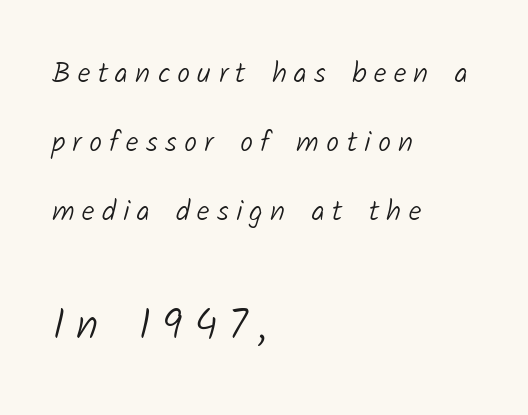
The image shows 43 px light sans-serif type; set left-aligned, loose line spacing (2.38x), unusually wide letter spacing (+0.25 em), not underlined; the second (bottom) block is 1.48x larger; low stroke contrast and a medium x-height.
